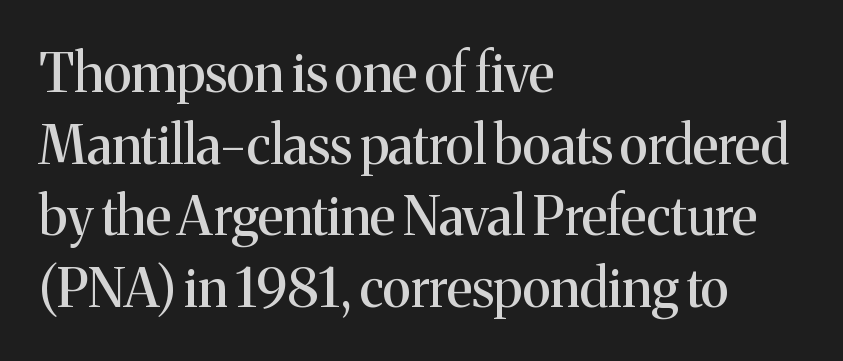
{"serif": "yes", "italic": "no", "width": "normal", "stroke_contrast": "medium", "x_height": "medium", "monospaced": "no", "underline": "no", "align": "left", "line_spacing": "normal", "line_spacing_ratio": 1.35, "letter_spacing": "normal", "letter_spacing_em": 0.0, "glyph_px": 53}
